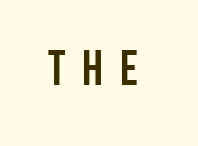
{"serif": "no", "italic": "no", "bold": "yes", "weight": "semibold", "width": "condensed", "stroke_contrast": "low", "x_height": "large", "monospaced": "no", "underline": "no", "letter_spacing": "wide", "letter_spacing_em": 0.34, "glyph_px": 49}
